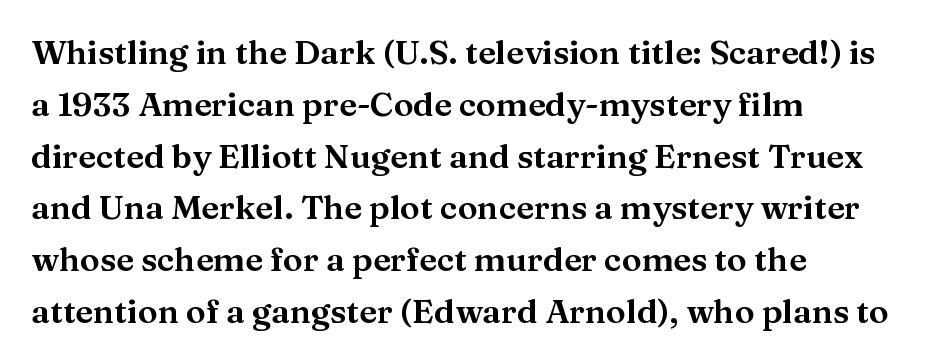
Does extra space separate the letters? No, they use regular spacing. You could not count columns in this text — the font is proportionally spaced. Any mark beneath the type? The region is blank. This is serif lettering, the kind often seen in printed books. This sample uses an upright cut, with every glyph sitting square on the baseline. This block has exactly the height ordinary leading produces.
